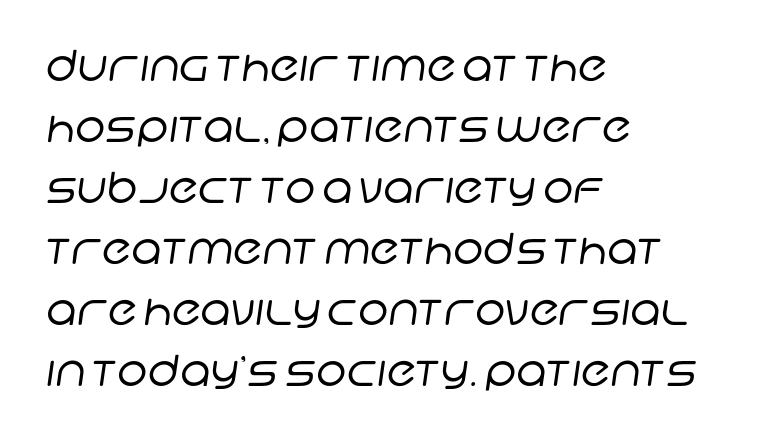
Q: Is the text bold? A: No.
Q: Is the typeface a serif or a sans-serif typeface? A: Sans-serif.
Q: Is the text underlined? A: No.
Q: How is the paragraph aligned? A: Left-aligned.
Q: Is the spacing between letters normal or unusually wide? A: Normal.
Q: Is the spacing between lines tight, normal or loose? A: Normal.
Q: Width (condensed, normal, or wide)? A: Normal.
Q: Stroke contrast? A: Low.
Q: x-height? A: Large.
Q: Monospaced? A: No.
